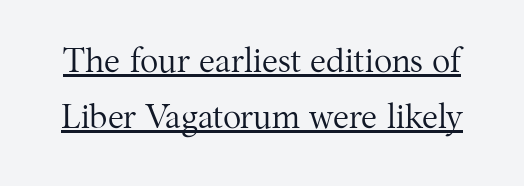
Q: Is the text bold? A: No.
Q: Is the text italic (slanted)? A: No, it is upright.
Q: Is the typeface a serif or a sans-serif typeface? A: Serif.
Q: Is the text underlined? A: Yes.
Q: Is the spacing between letters normal or unusually wide? A: Normal.
Q: Is the spacing between lines tight, normal or loose? A: Normal.
Q: Width (condensed, normal, or wide)? A: Normal.
Q: Stroke contrast? A: Medium.
Q: x-height? A: Medium.
Q: Monospaced? A: No.
